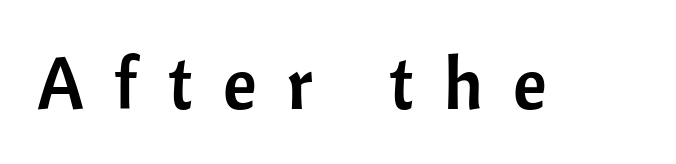
Here the glyphs are tracked loosely, breaking word shapes into spaced letters. The glyphs in this specimen are sans serif. Notice how the stems are strictly vertical — no italics here. Each row of text sits above clean, open space. The rendering uses natural spacing where letterforms have individual widths.
